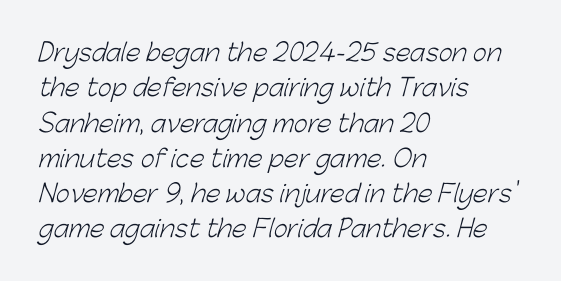
Decoration check: the copy has no underline. Words appear dense and cohesive because spacing is normal. Evenly set lines give the paragraph a standard silhouette. Is the block centered? No — it sits flush against the left margin.
